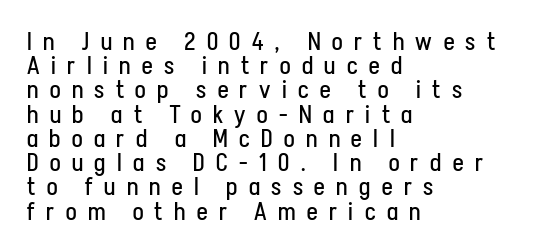
Each new line begins almost immediately beneath the previous one. The lettering stays uniformly vertical, giving the passage a roman look. Visually the block forms a straight wall on the left and a jagged coastline on the right. Underlining? Definitely not there. Inter-character spacing is expanded well beyond the font's built-in metrics. No extra ink here — the face is not bold.
